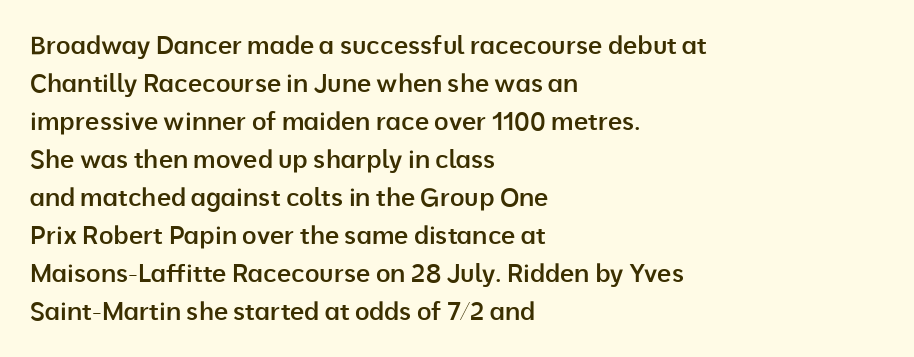
Q: Is the text bold? A: Semi-bold.
Q: Is the text italic (slanted)? A: No, it is upright.
Q: Is the text underlined? A: No.
Q: How is the paragraph aligned? A: Left-aligned.
Q: Is the spacing between letters normal or unusually wide? A: Normal.
Q: Is the spacing between lines tight, normal or loose? A: Normal.
